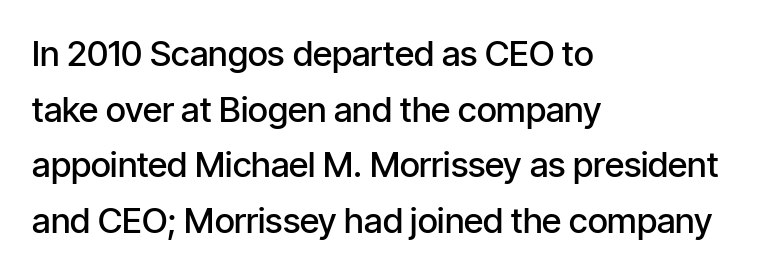
Do the letters lean? They stand straight. Decoration check: the copy has no underline. The rendering shows plain stroke endings on the letterforms — a sans-serif design. Each letter keeps its own natural width here, so spacing adapts to shape.
